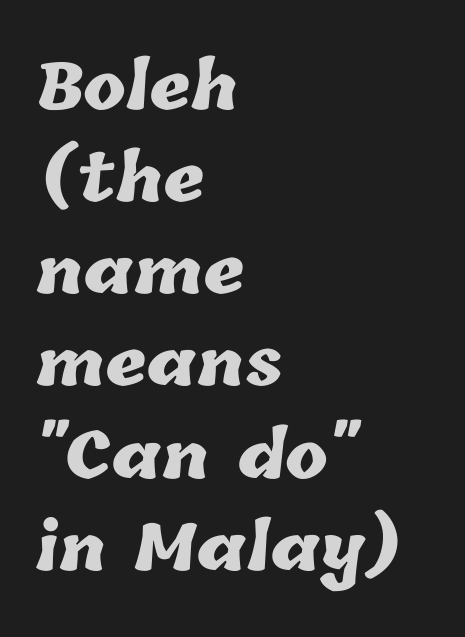
The image shows 64 px heavy type; set left-aligned, normal line spacing (1.44x), normal letter spacing, not underlined; low stroke contrast and a medium x-height.
